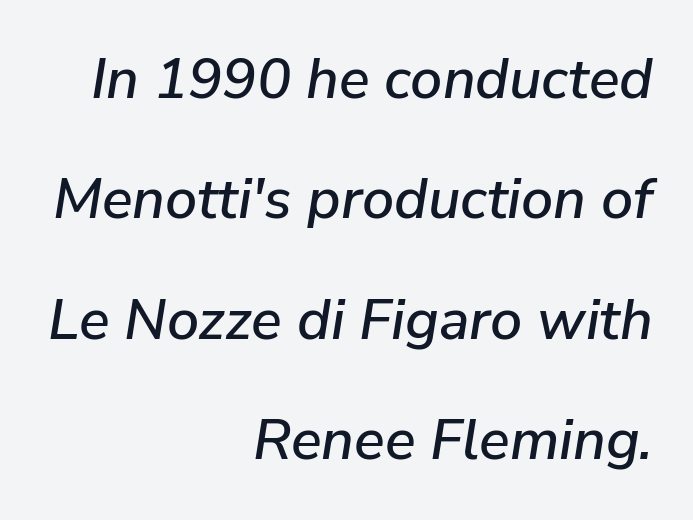
Q: Is the text italic (slanted)? A: Yes, it leans right by about 9 degrees.
Q: Is the text underlined? A: No.
Q: How is the paragraph aligned? A: Right-aligned.
Q: Is the spacing between letters normal or unusually wide? A: Normal.
Q: Is the spacing between lines tight, normal or loose? A: Loose.
Q: Width (condensed, normal, or wide)? A: Normal.
Q: Stroke contrast? A: Low.
Q: x-height? A: Medium.
Q: Monospaced? A: No.
